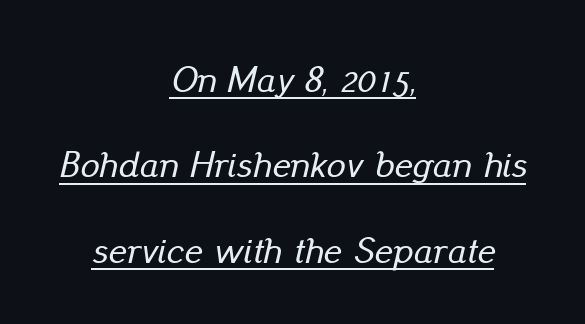
The image shows 38 px text type, italic (leaning right); set centered, loose line spacing (2.25x), normal letter spacing, underlined; low stroke contrast and a small x-height.
